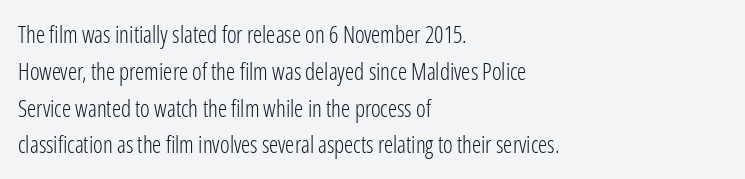
The image shows 23 px text type, upright; set left-aligned, normal line spacing (1.6x), normal letter spacing, not underlined.
